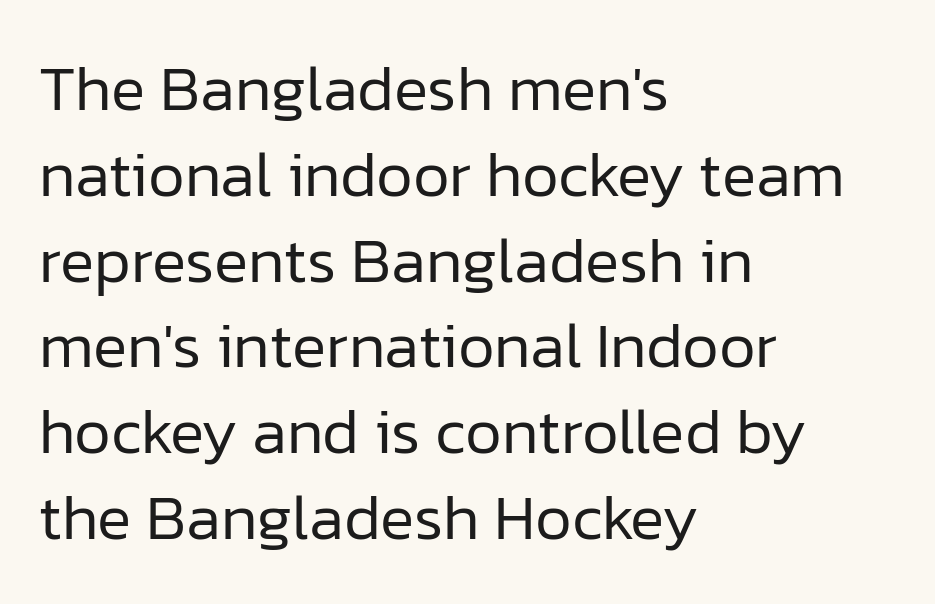
{"serif": "no", "italic": "no", "bold": "no", "weight": "regular", "width": "normal", "stroke_contrast": "low", "x_height": "medium", "monospaced": "no", "underline": "no", "align": "left", "line_spacing": "normal", "line_spacing_ratio": 1.34, "letter_spacing": "normal", "letter_spacing_em": 0.0, "glyph_px": 64}
